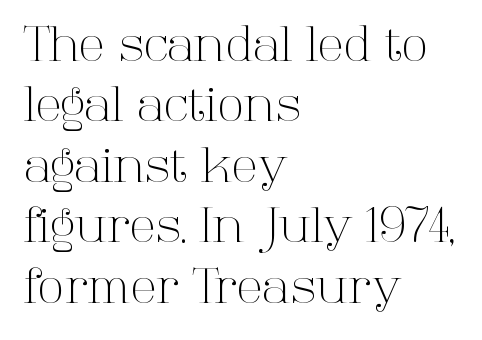
Varying glyph widths throughout — classic text-font behaviour. The typeface has the unassuming heft of standard copy or less. Check the space under the baseline: it is left empty. Nope, not italic — everything's standing straight. Horizontal alignment here is leftward, the default for most running prose.
